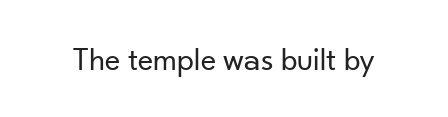
Q: Is the text bold? A: No.
Q: Is the text italic (slanted)? A: No, it is upright.
Q: Is the typeface a serif or a sans-serif typeface? A: Sans-serif.
Q: Is the text underlined? A: No.
Q: Is the spacing between letters normal or unusually wide? A: Normal.
Q: Width (condensed, normal, or wide)? A: Normal.
Q: Stroke contrast? A: Low.
Q: x-height? A: Small.
Q: Monospaced? A: No.
